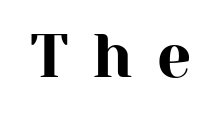
The image shows 61 px serif type, upright; set unusually wide letter spacing (+0.39 em), not underlined; high stroke contrast and a medium x-height.
